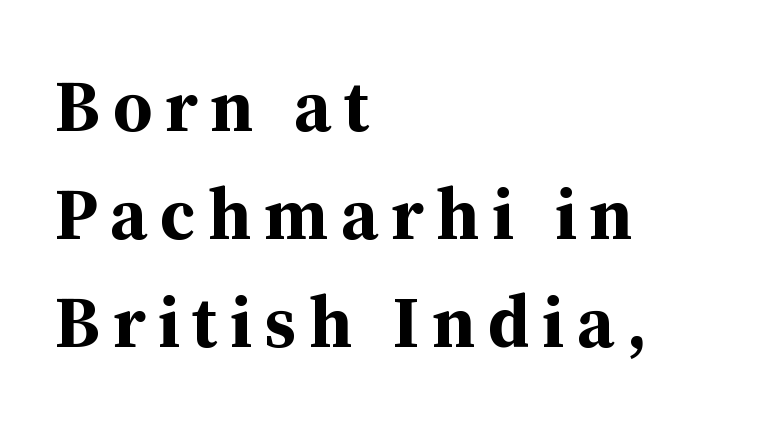
Q: Is the text bold? A: Yes.
Q: Is the text italic (slanted)? A: No, it is upright.
Q: Is the typeface a serif or a sans-serif typeface? A: Serif.
Q: Is the text underlined? A: No.
Q: How is the paragraph aligned? A: Left-aligned.
Q: Is the spacing between lines tight, normal or loose? A: Normal.
Q: Width (condensed, normal, or wide)? A: Normal.
Q: Stroke contrast? A: Medium.
Q: x-height? A: Medium.
Q: Monospaced? A: No.
